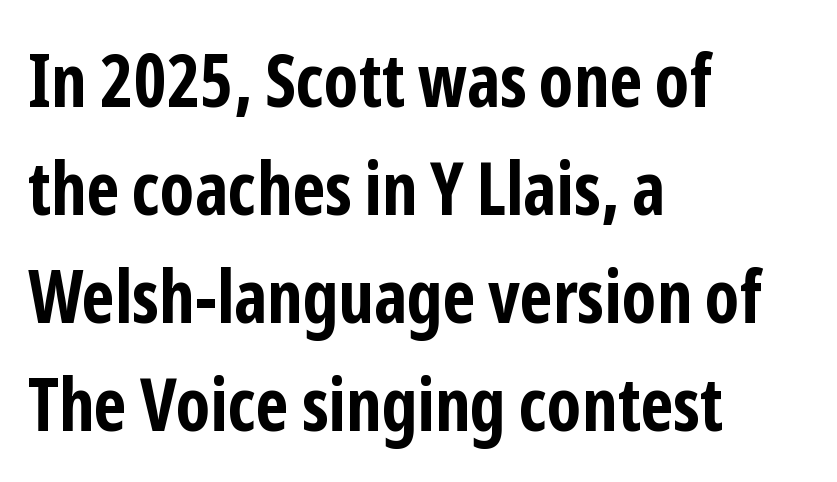
Whoever set this chose a conventional vertical rhythm. Each letter keeps its own natural width here, so spacing adapts to shape. Spacing between characters is what you'd get straight out of the box. I'd describe the lettering as bold — thick and assertive. Visually the block forms a straight wall on the left and a jagged coastline on the right.
